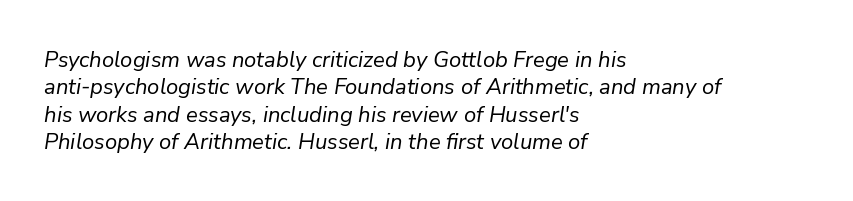
These glyphs show unthickened strokes, regular width or finer. Tall strokes in this sample are angled rather than plumb. The setting favours the left margin, as ordinary paragraphs usually do. A bare baseline throughout the passage. Is the letter spacing exaggerated? No — it looks like the ordinary default.
